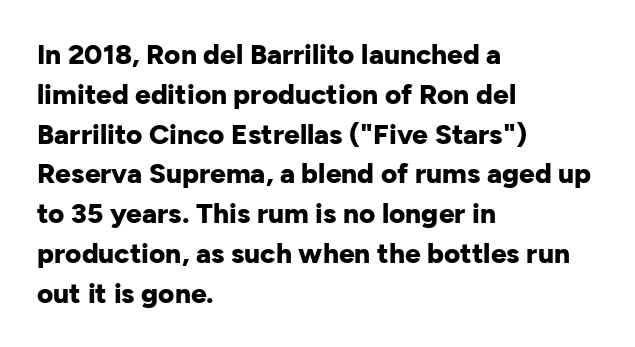
The image shows 28 px bold sans-serif type, upright; set left-aligned, normal line spacing (1.42x), normal letter spacing, not underlined; low stroke contrast and a medium x-height.
